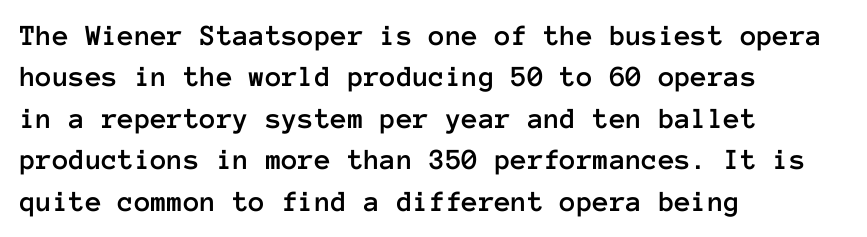
The image shows 30 px text type, upright, monospaced; set left-aligned, normal line spacing (1.38x), normal letter spacing, not underlined; low stroke contrast and a medium x-height.
